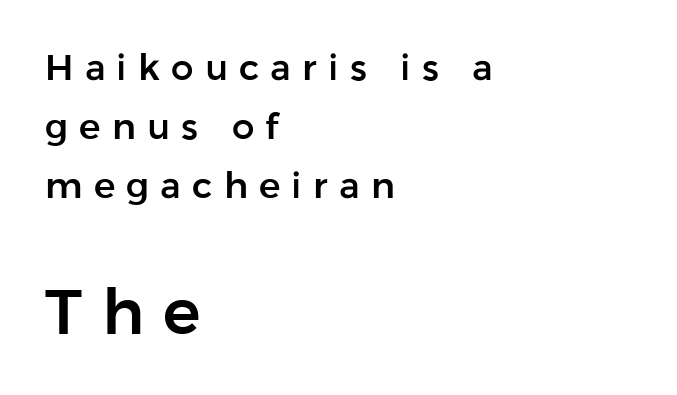
{"serif": "no", "italic": "no", "width": "normal", "stroke_contrast": "low", "x_height": "medium", "monospaced": "no", "underline": "no", "align": "left", "line_spacing": "normal", "line_spacing_ratio": 1.64, "letter_spacing": "wide", "letter_spacing_em": 0.31, "larger_block": "second", "size_ratio": 1.75, "glyph_px": 63}
